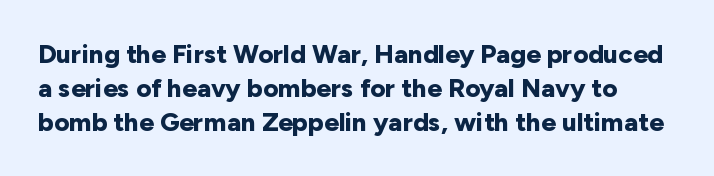
Lines of text with bare space underneath. Regarding leading, the lines here are spaced in the standard way. If you drew a line through each stem, it would be perfectly vertical. This rendering leaves character spacing at its baseline value. As a designer I'd log this as weight 700, bold.
